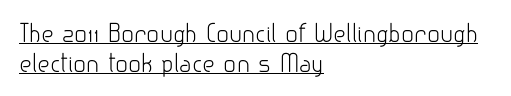
Q: Is the text bold? A: No.
Q: Is the text italic (slanted)? A: No, it is upright.
Q: Is the text underlined? A: Yes.
Q: How is the paragraph aligned? A: Left-aligned.
Q: Is the spacing between letters normal or unusually wide? A: Normal.
